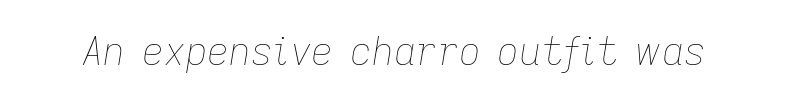
The image shows 38 px thin type, italic (leaning right); set normal letter spacing, not underlined; low stroke contrast and a medium x-height.
